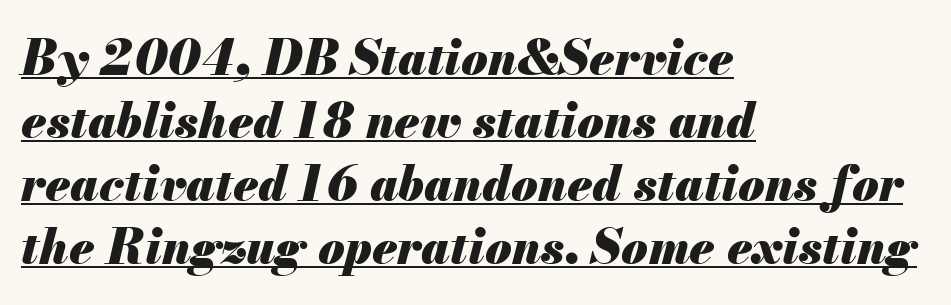
Caption: multi-line text, flush left, ragged right. Weight check: bold — yes, fully. Standard letterfit; no display-style spreading of the glyphs. Like a heading marked for emphasis, these lines bear an underscore. Varying glyph widths throughout — classic text-font behaviour.
